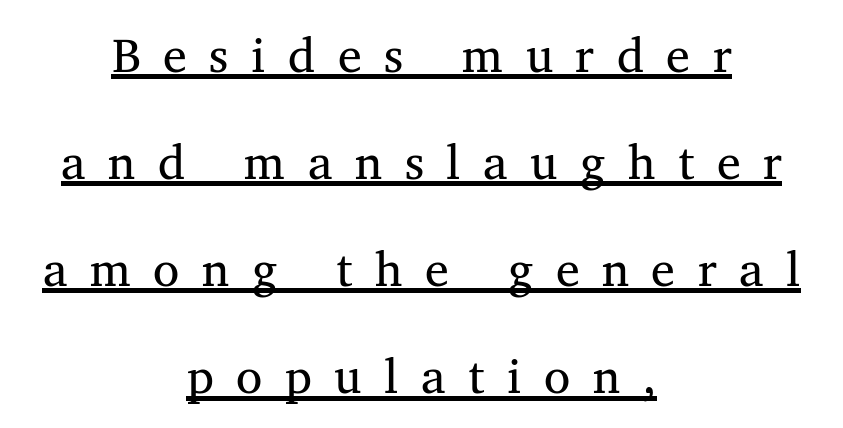
The image shows 48 px regular-weight serif type, upright; set centered, loose line spacing (2.23x), unusually wide letter spacing (+0.47 em), underlined; medium stroke contrast and a medium x-height.
